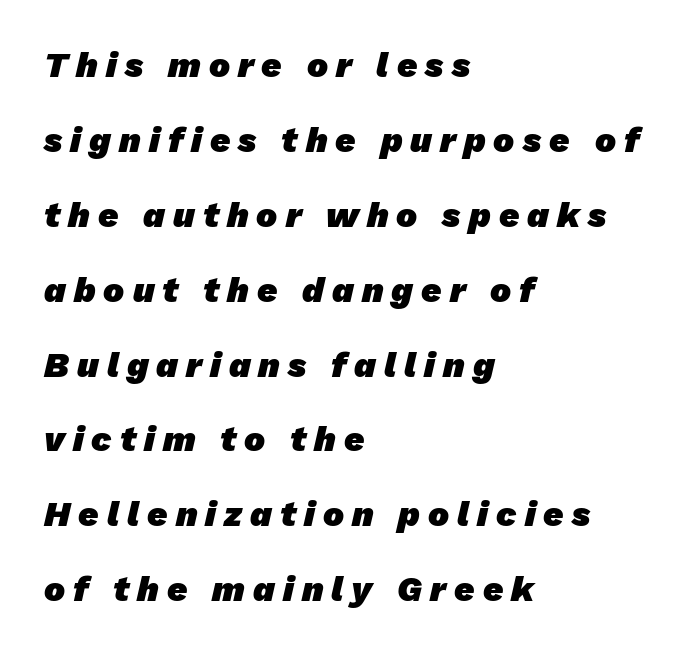
{"serif": "no", "bold": "yes", "weight": "heavy", "width": "normal", "stroke_contrast": "low", "x_height": "medium", "monospaced": "no", "underline": "no", "align": "left", "line_spacing": "loose", "line_spacing_ratio": 2.14, "letter_spacing": "wide", "letter_spacing_em": 0.23, "glyph_px": 35}
